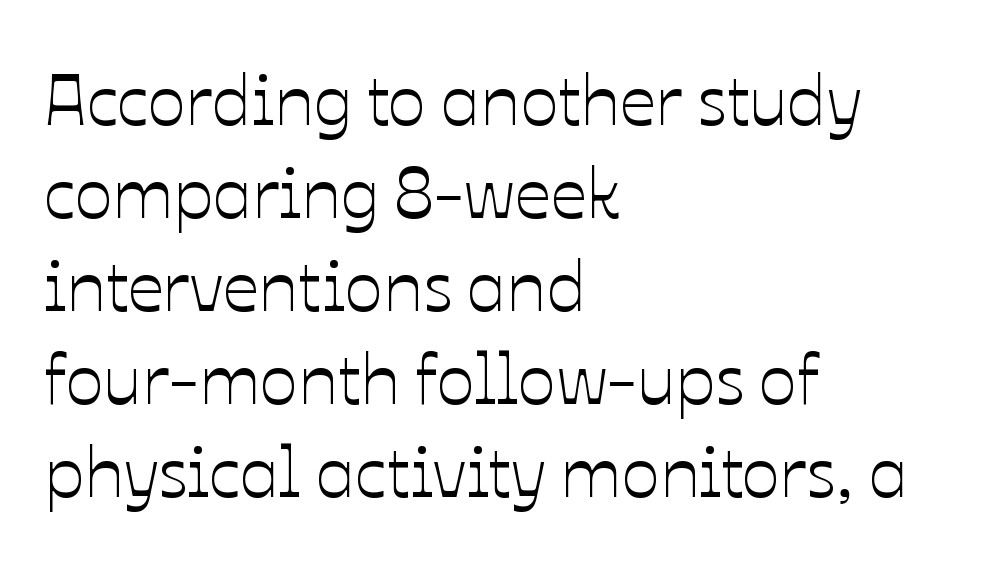
{"italic": "no", "width": "normal", "stroke_contrast": "low", "x_height": "medium", "monospaced": "no", "underline": "no", "align": "left", "line_spacing": "normal", "line_spacing_ratio": 1.31, "letter_spacing": "normal", "letter_spacing_em": 0.0, "glyph_px": 71}
